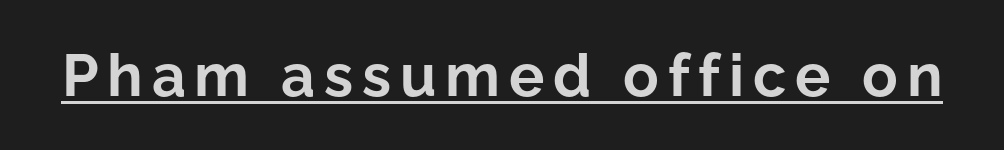
Q: Is the text bold? A: Yes.
Q: Is the text italic (slanted)? A: No, it is upright.
Q: Is the typeface a serif or a sans-serif typeface? A: Sans-serif.
Q: Is the text underlined? A: Yes.
Q: Width (condensed, normal, or wide)? A: Normal.
Q: Stroke contrast? A: Low.
Q: x-height? A: Medium.
Q: Monospaced? A: No.
